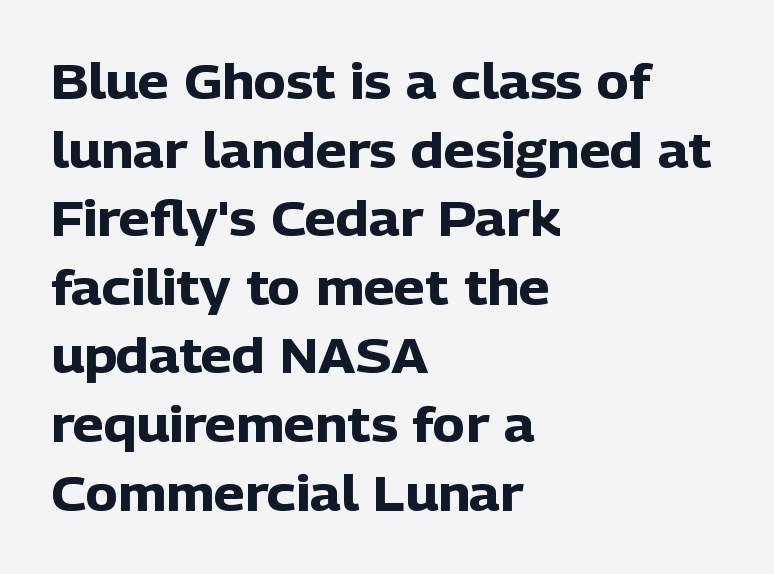
{"serif": "no", "italic": "no", "bold": "yes", "weight": "heavy", "width": "normal", "stroke_contrast": "low", "x_height": "medium", "monospaced": "no", "underline": "no", "align": "left", "line_spacing": "normal", "line_spacing_ratio": 1.4, "letter_spacing": "normal", "letter_spacing_em": 0.0, "glyph_px": 49}
